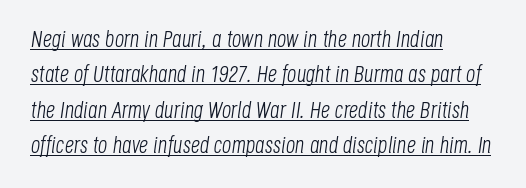
The image shows 23 px text type, italic (leaning right); set left-aligned, normal line spacing (1.54x), normal letter spacing, underlined.
